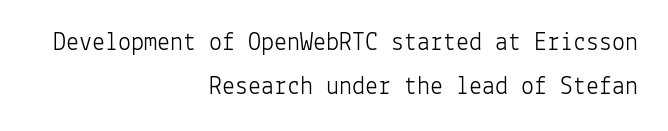
{"italic": "no", "bold": "no", "underline": "no", "align": "right", "line_spacing": "normal", "line_spacing_ratio": 1.69, "letter_spacing": "normal", "letter_spacing_em": 0.0, "glyph_px": 26}
